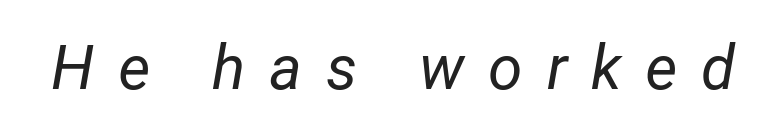
Q: Is the text bold? A: No.
Q: Is the text italic (slanted)? A: Yes, it leans right by about 12 degrees.
Q: Is the text underlined? A: No.
Q: Is the spacing between letters normal or unusually wide? A: Unusually wide.
Q: Width (condensed, normal, or wide)? A: Normal.
Q: Stroke contrast? A: Low.
Q: x-height? A: Medium.
Q: Monospaced? A: No.
